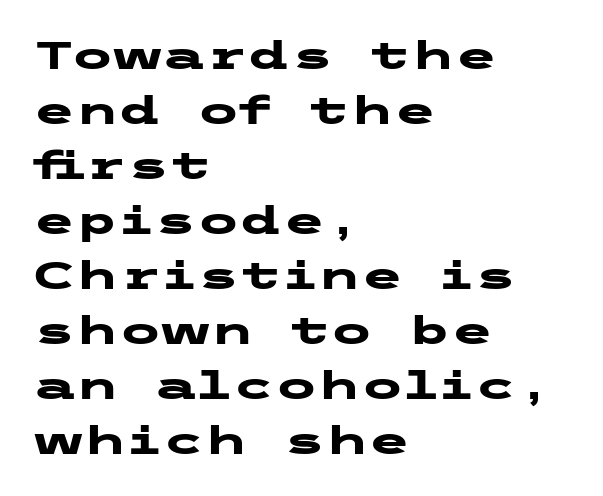
The image shows 39 px heavy, wide sans-serif type, upright; set left-aligned, normal line spacing (1.41x), normal letter spacing, not underlined; low stroke contrast and a medium x-height.
